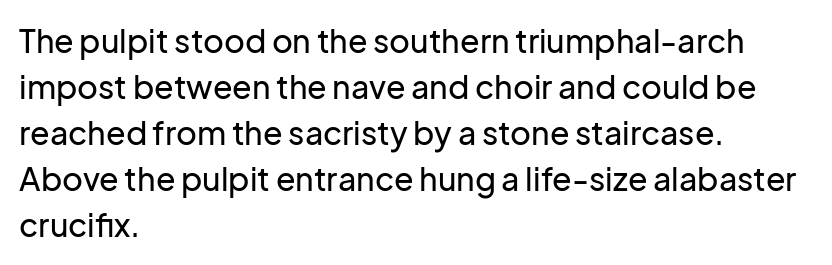
{"serif": "no", "italic": "no", "width": "normal", "stroke_contrast": "low", "x_height": "medium", "monospaced": "no", "underline": "no", "align": "left", "line_spacing": "normal", "line_spacing_ratio": 1.44, "letter_spacing": "normal", "letter_spacing_em": 0.0, "glyph_px": 32}
